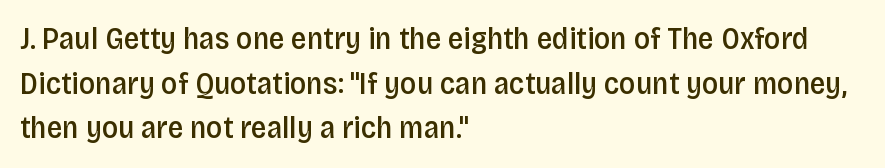
{"serif": "no", "italic": "no", "bold": "semi", "weight": "semibold", "width": "condensed", "stroke_contrast": "low", "x_height": "large", "monospaced": "no", "underline": "no", "align": "left", "line_spacing": "normal", "line_spacing_ratio": 1.44, "letter_spacing": "normal", "letter_spacing_em": 0.0, "glyph_px": 31}
